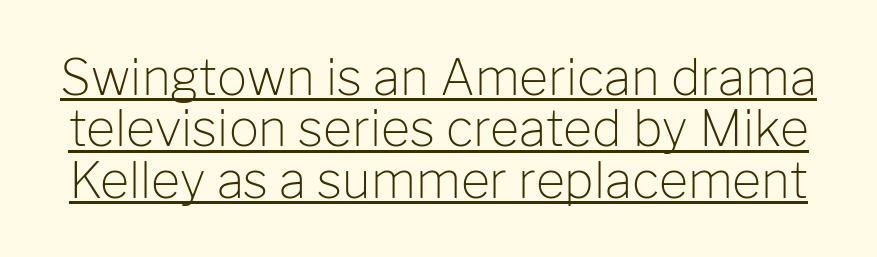
{"serif": "no", "italic": "no", "bold": "no", "weight": "light", "width": "normal", "stroke_contrast": "low", "x_height": "medium", "monospaced": "no", "underline": "yes", "line_spacing": "tight", "line_spacing_ratio": 1.03, "letter_spacing": "normal", "letter_spacing_em": 0.0, "glyph_px": 50}
